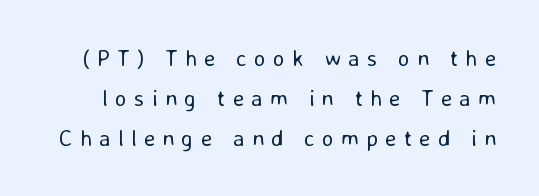
Descenders are the only things crossing below the line. Vertical strokes here are truly vertical. Caption: face not bold, strokes unweighted. A typesetter would call this heavily tracked-out type.
